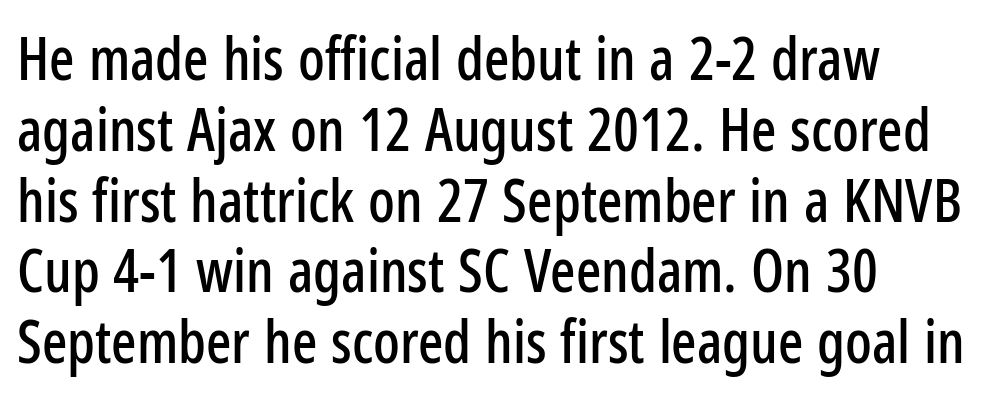
{"serif": "no", "italic": "no", "width": "condensed", "stroke_contrast": "low", "x_height": "medium", "monospaced": "no", "underline": "no", "align": "left", "line_spacing_ratio": 1.2, "letter_spacing": "normal", "letter_spacing_em": 0.0, "glyph_px": 59}
